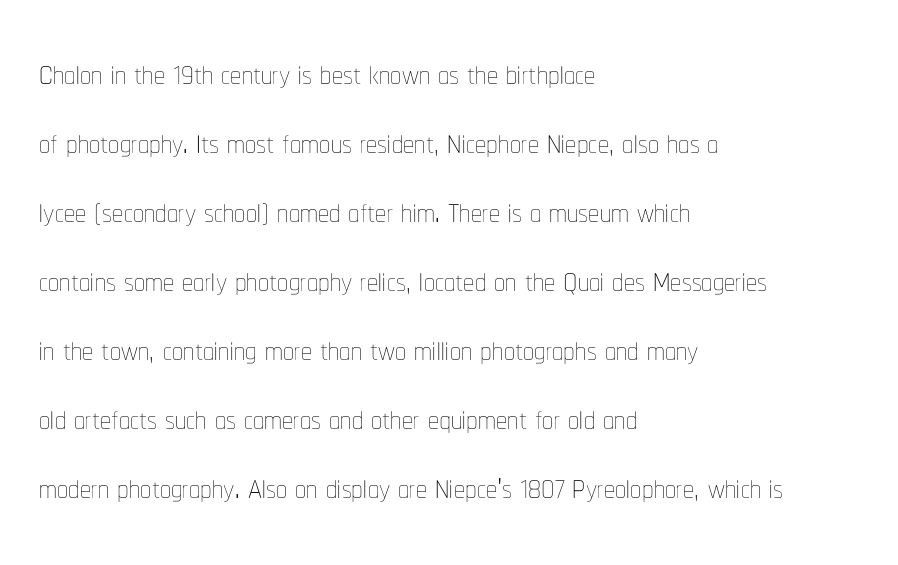
The image shows 44 px thin, condensed type, upright; set left-aligned, normal line spacing (1.57x), normal letter spacing, not underlined; low stroke contrast and a medium x-height.
